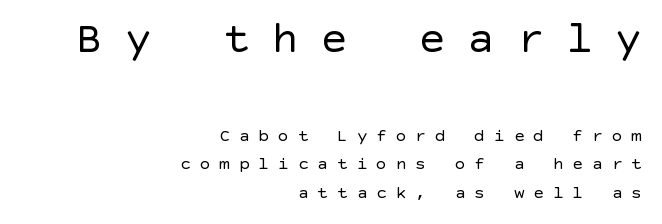
{"serif": "no", "italic": "no", "bold": "no", "weight": "regular", "width": "normal", "x_height": "large", "underline": "no", "align": "right", "line_spacing": "normal", "line_spacing_ratio": 1.59, "letter_spacing": "wide", "letter_spacing_em": 0.49, "larger_block": "first", "size_ratio": 2.5, "glyph_px": 45}
